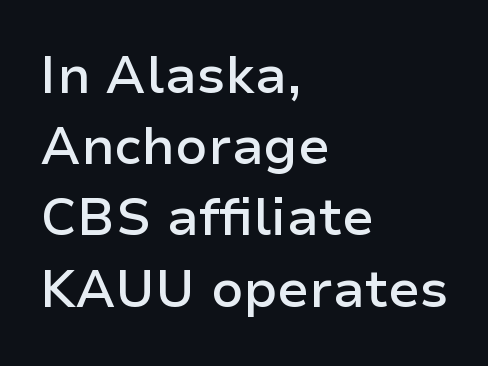
Q: Is the text bold? A: Semi-bold.
Q: Is the text italic (slanted)? A: No, it is upright.
Q: Is the typeface a serif or a sans-serif typeface? A: Sans-serif.
Q: Is the text underlined? A: No.
Q: How is the paragraph aligned? A: Left-aligned.
Q: Is the spacing between letters normal or unusually wide? A: Normal.
Q: Is the spacing between lines tight, normal or loose? A: Normal.
Q: Width (condensed, normal, or wide)? A: Normal.
Q: Stroke contrast? A: Low.
Q: x-height? A: Medium.
Q: Monospaced? A: No.
